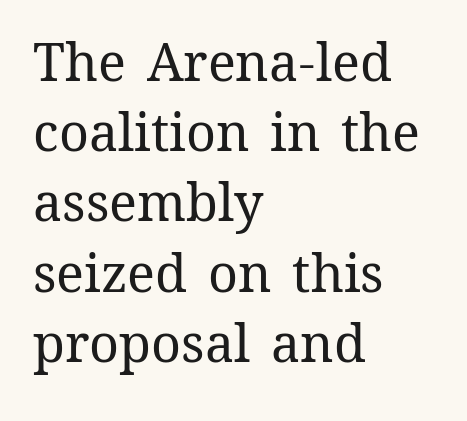
Q: Is the text bold? A: No.
Q: Is the text italic (slanted)? A: No, it is upright.
Q: Is the text underlined? A: No.
Q: How is the paragraph aligned? A: Left-aligned.
Q: Is the spacing between letters normal or unusually wide? A: Normal.
Q: Is the spacing between lines tight, normal or loose? A: Normal.
Q: Width (condensed, normal, or wide)? A: Normal.
Q: Stroke contrast? A: Medium.
Q: x-height? A: Medium.
Q: Monospaced? A: No.
